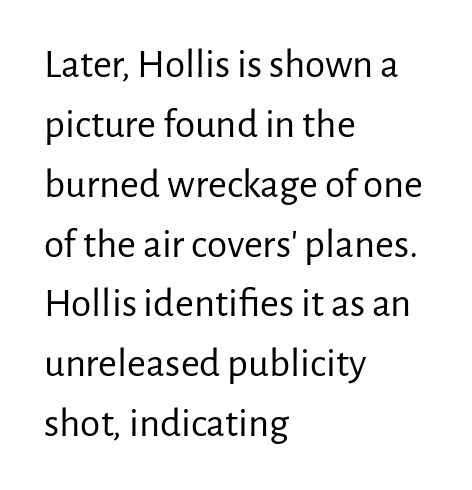
In terms of leading, this rendering sits right in the middle. Every stem runs plumb, perpendicular to the baseline. Underline: absent. The typeface has the unassuming heft of standard copy or less.
